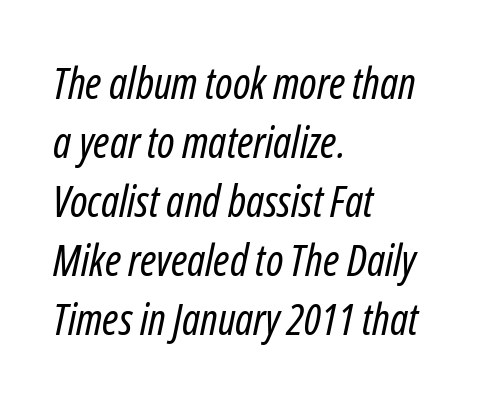
The image shows 43 px regular-weight, condensed type, italic (leaning right); set left-aligned, normal line spacing (1.37x), normal letter spacing, not underlined; low stroke contrast and a medium x-height.
